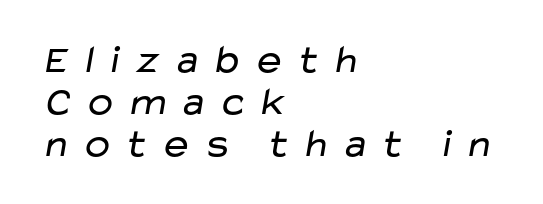
{"serif": "no", "bold": "no", "weight": "regular", "width": "wide", "stroke_contrast": "low", "x_height": "medium", "monospaced": "no", "underline": "no", "align": "left", "line_spacing": "tight", "line_spacing_ratio": 1.05, "letter_spacing": "wide", "letter_spacing_em": 0.24, "glyph_px": 40}
